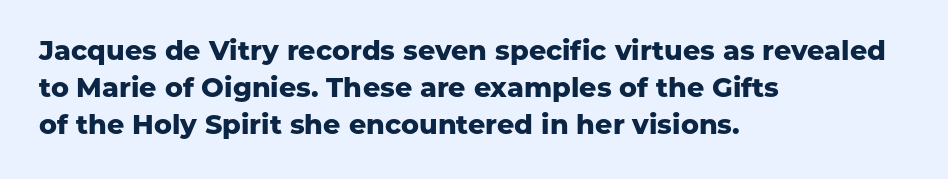
{"italic": "no", "bold": "yes", "underline": "no", "align": "left", "line_spacing": "normal", "line_spacing_ratio": 1.37, "letter_spacing": "normal", "letter_spacing_em": 0.0, "glyph_px": 27}
